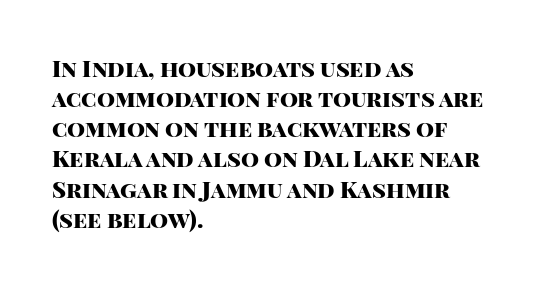
Does extra space separate the letters? No, they use regular spacing. The passage is arranged the way most books set body copy — flush left. Successive baselines arrive at the customary interval. Posture: upright roman. Is the type bold? Yes — the strokes are clearly thick and heavy.
